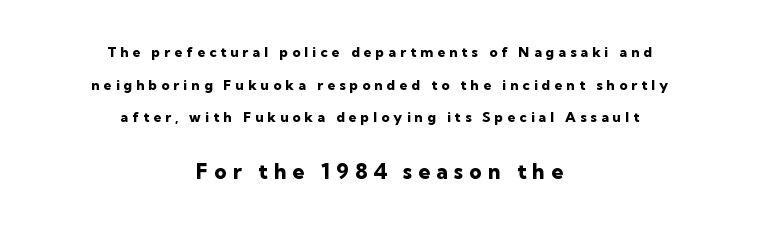
{"italic": "no", "bold": "yes", "underline": "no", "align": "center", "line_spacing": "loose", "line_spacing_ratio": 2.33, "letter_spacing": "wide", "letter_spacing_em": 0.29, "larger_block": "second", "size_ratio": 1.5, "glyph_px": 21}
